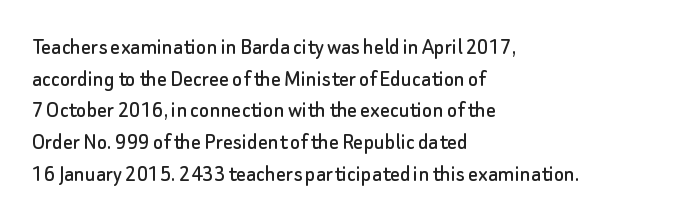
{"italic": "no", "underline": "no", "align": "left", "line_spacing": "normal", "line_spacing_ratio": 1.32, "letter_spacing": "normal", "letter_spacing_em": 0.0, "glyph_px": 24}
